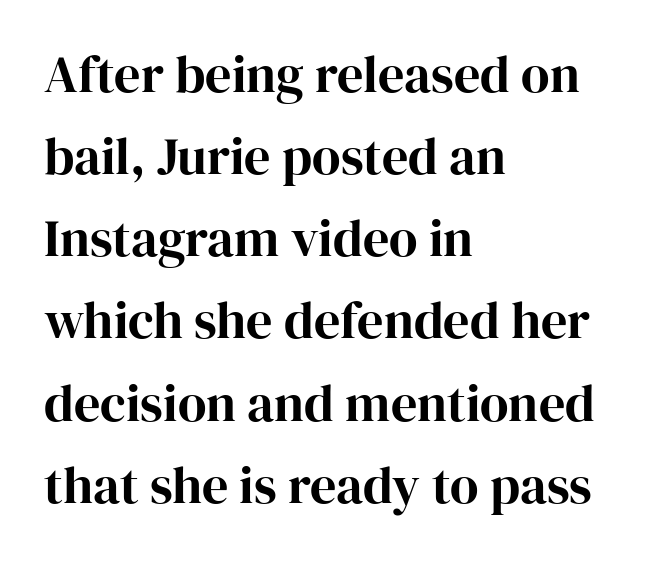
{"serif": "yes", "italic": "no", "width": "normal", "stroke_contrast": "high", "x_height": "medium", "monospaced": "no", "underline": "no", "align": "left", "line_spacing": "normal", "line_spacing_ratio": 1.58, "letter_spacing": "normal", "letter_spacing_em": 0.0, "glyph_px": 52}
